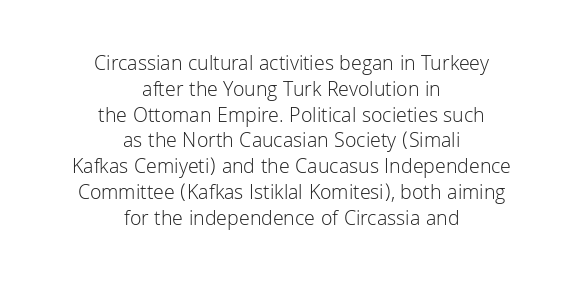
Q: Is the text bold? A: No.
Q: Is the text italic (slanted)? A: No, it is upright.
Q: Is the text underlined? A: No.
Q: How is the paragraph aligned? A: Centered.
Q: Is the spacing between letters normal or unusually wide? A: Normal.
